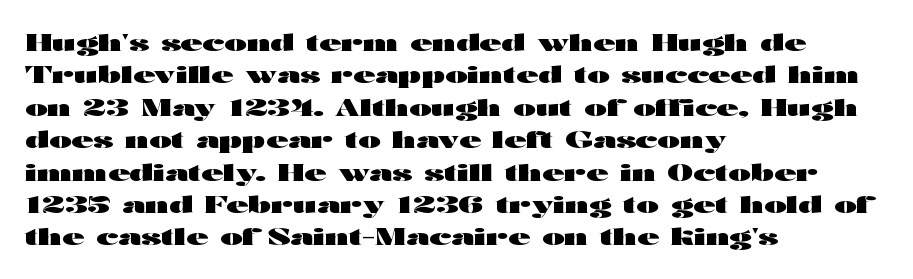
{"italic": "no", "bold": "yes", "underline": "no", "align": "left", "line_spacing": "normal", "line_spacing_ratio": 1.35, "letter_spacing": "normal", "letter_spacing_em": 0.0, "glyph_px": 24}
